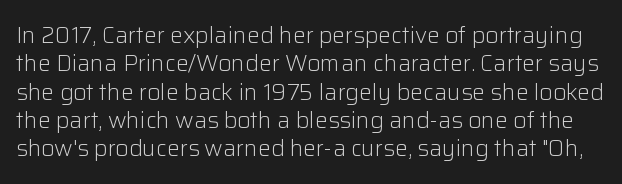
{"italic": "no", "bold": "no", "underline": "no", "line_spacing_ratio": 1.23, "letter_spacing": "normal", "letter_spacing_em": 0.0, "glyph_px": 23}
